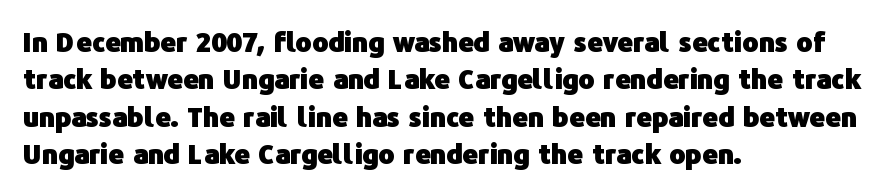
It's the straight-up-and-down kind of type. The lines are quadded left. Letter spacing: default. Rule under the text: the space is simply empty. The space between consecutive lines is moderate. Notice how thick the strokes are: this is what a full bold looks like.
